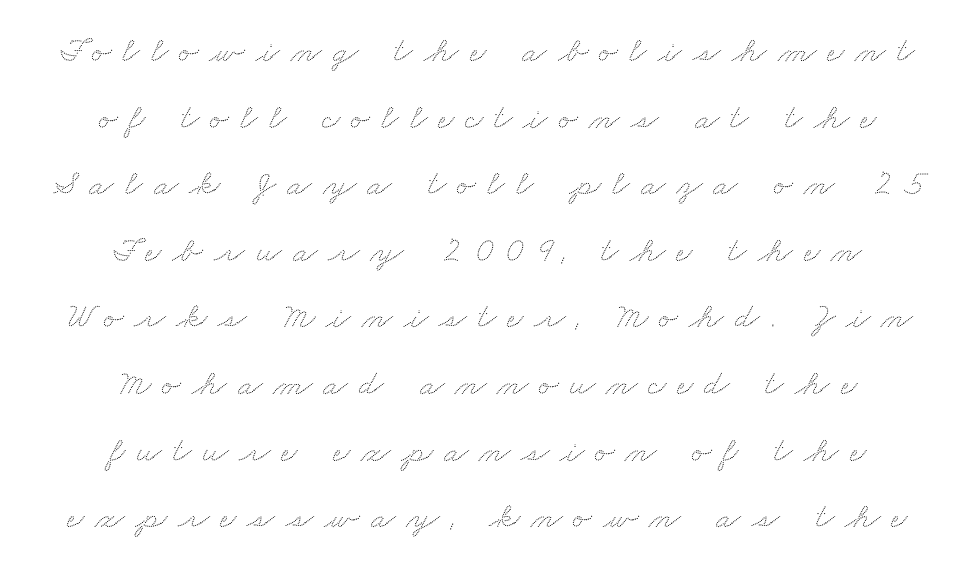
The image shows 36 px wide type; set centered, line spacing 1.85x, unusually wide letter spacing (+0.3 em), not underlined; low stroke contrast and a small x-height.
